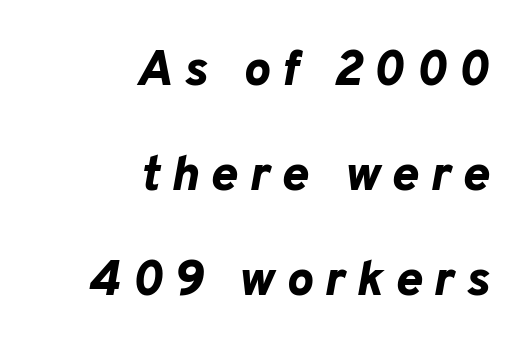
You could not count columns in this text — the font is proportionally spaced. Horizontal alignment here is rightward, an uncommon choice for prose. Each glyph is drawn with heavy, bold strokes. Tall strokes in this sample are angled rather than plumb.
